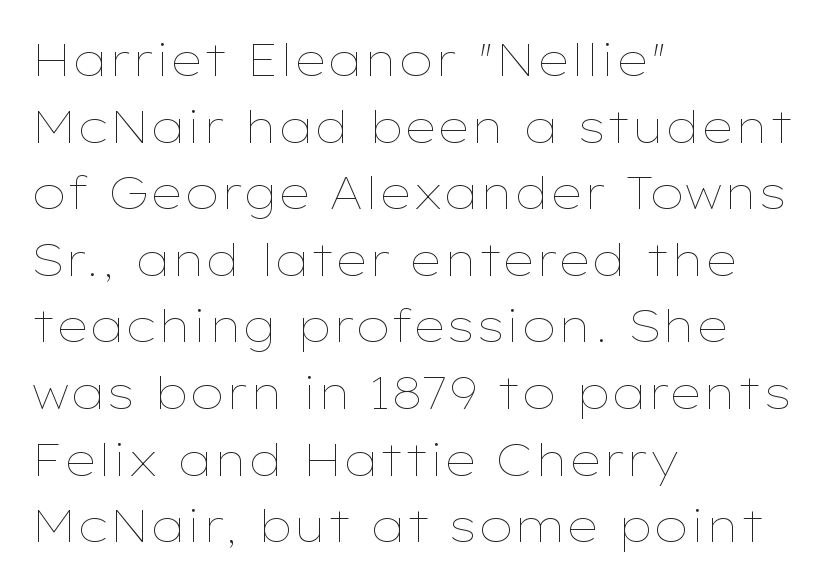
The image shows 45 px thin, wide type, upright; set left-aligned, normal line spacing (1.48x), normal letter spacing, not underlined; low stroke contrast and a medium x-height.
